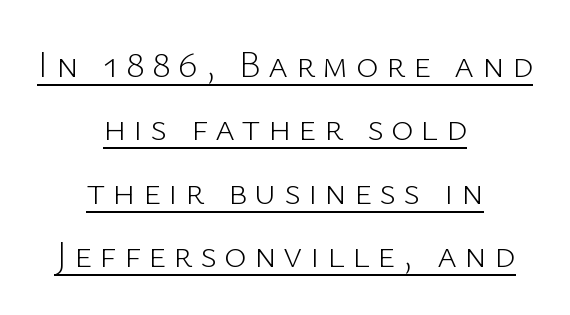
The designer went with a sans here, leaving each stem footless. Nothing heavy about these letters — not bold at all. Each new line begins a customary step beneath the previous one. This is roman type, the default non-slanted kind. Is this a fixed-width face? No — the glyphs have proportional, varying widths. This rendering features underlined lettering.
